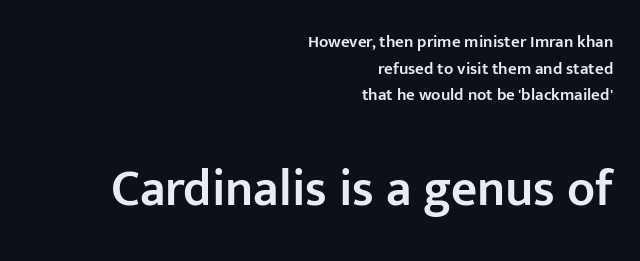
Q: Is the text bold? A: Semi-bold.
Q: Is the text italic (slanted)? A: No, it is upright.
Q: Is the typeface a serif or a sans-serif typeface? A: Sans-serif.
Q: Is the text underlined? A: No.
Q: How is the paragraph aligned? A: Right-aligned.
Q: Is the spacing between letters normal or unusually wide? A: Normal.
Q: Is the spacing between lines tight, normal or loose? A: Normal.
Q: Which block of text is set in a larger size, the first (top) or the second (bottom)? A: The second (bottom) one.
Q: Width (condensed, normal, or wide)? A: Normal.
Q: Stroke contrast? A: Low.
Q: x-height? A: Medium.
Q: Monospaced? A: No.
